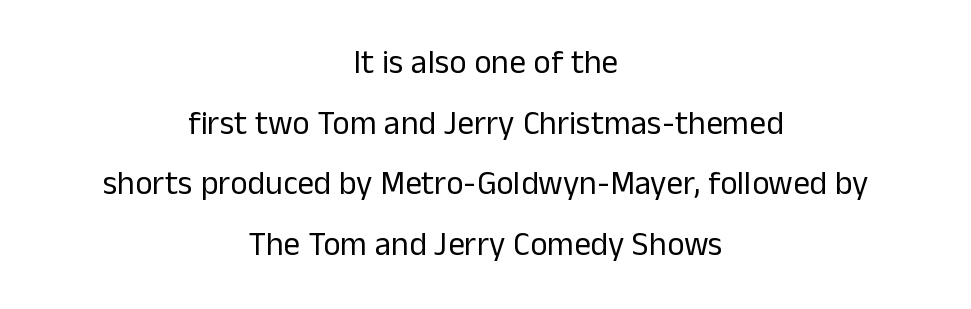
{"serif": "no", "italic": "no", "bold": "no", "weight": "regular", "width": "normal", "stroke_contrast": "low", "x_height": "medium", "monospaced": "no", "underline": "no", "align": "center", "line_spacing_ratio": 1.84, "letter_spacing": "normal", "letter_spacing_em": 0.0, "glyph_px": 33}
